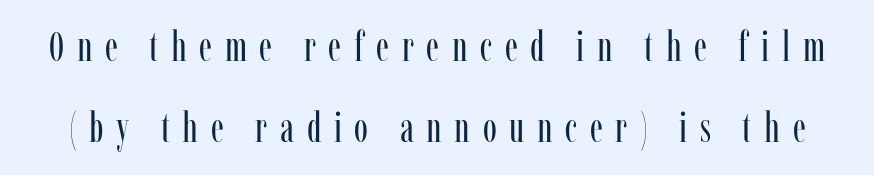
Q: Is the text bold? A: No.
Q: Is the text italic (slanted)? A: No, it is upright.
Q: Is the typeface a serif or a sans-serif typeface? A: Serif.
Q: Is the text underlined? A: No.
Q: Is the spacing between letters normal or unusually wide? A: Unusually wide.
Q: Is the spacing between lines tight, normal or loose? A: Loose.
Q: Width (condensed, normal, or wide)? A: Condensed.
Q: Stroke contrast? A: Low.
Q: x-height? A: Medium.
Q: Monospaced? A: No.
